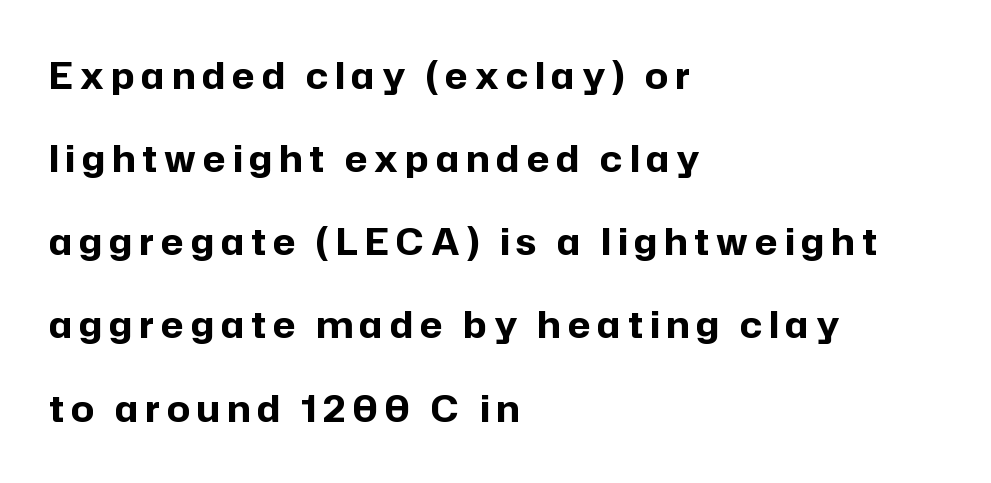
Q: Is the text bold? A: Yes.
Q: Is the text italic (slanted)? A: No, it is upright.
Q: Is the typeface a serif or a sans-serif typeface? A: Sans-serif.
Q: Is the text underlined? A: No.
Q: How is the paragraph aligned? A: Left-aligned.
Q: Is the spacing between letters normal or unusually wide? A: Unusually wide.
Q: Is the spacing between lines tight, normal or loose? A: Loose.
Q: Width (condensed, normal, or wide)? A: Normal.
Q: Stroke contrast? A: Low.
Q: x-height? A: Medium.
Q: Monospaced? A: No.
